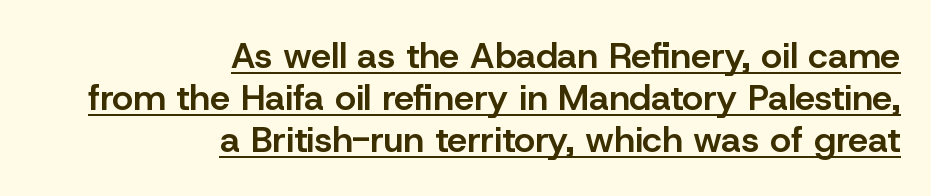
The image shows 36 px semibold sans-serif type, upright; set right-aligned, line spacing 1.17x, normal letter spacing, underlined; low stroke contrast and a medium x-height.
